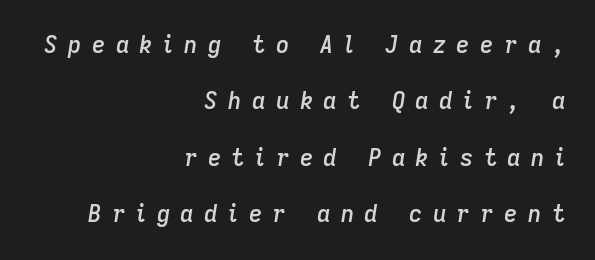
Any mark beneath the type? The region is blank. Every letter is mildly thick-stroked: semibold rather than bold. Rows of type keep a wide berth in the vertical direction. In terms of letterspacing, this is a distinctly airy, spread setting. Posture: slanted.
